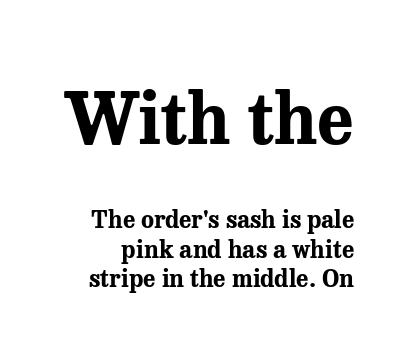
The image shows 71 px bold serif type, upright; set line spacing 1.22x, normal letter spacing, not underlined; the first (top) block is 2.96x larger; medium stroke contrast and a medium x-height.
